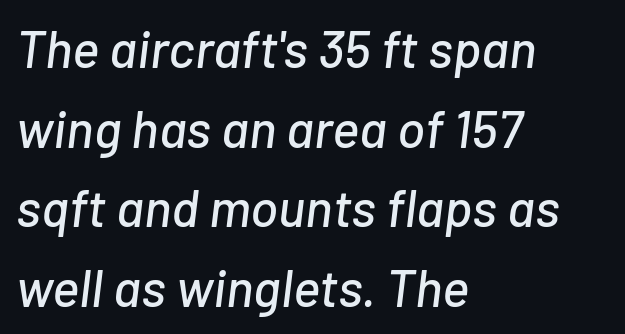
{"italic": "yes", "lean": "right", "slant_degrees": 7, "width": "normal", "stroke_contrast": "low", "x_height": "medium", "monospaced": "no", "underline": "no", "align": "left", "line_spacing": "normal", "line_spacing_ratio": 1.53, "letter_spacing": "normal", "letter_spacing_em": 0.0, "glyph_px": 52}
